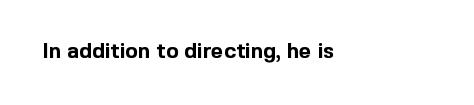
Q: Is the text bold? A: Yes.
Q: Is the text italic (slanted)? A: No, it is upright.
Q: Is the text underlined? A: No.
Q: How is the paragraph aligned? A: Left-aligned.
Q: Is the spacing between letters normal or unusually wide? A: Normal.
